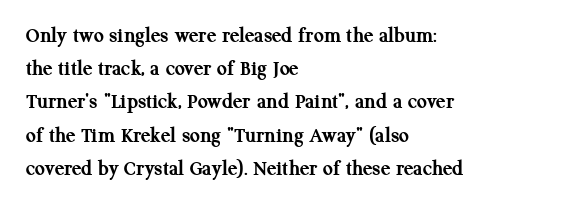
Q: Is the text bold? A: Yes.
Q: Is the text italic (slanted)? A: No, it is upright.
Q: Is the text underlined? A: No.
Q: How is the paragraph aligned? A: Left-aligned.
Q: Is the spacing between letters normal or unusually wide? A: Normal.
Q: Is the spacing between lines tight, normal or loose? A: Normal.
